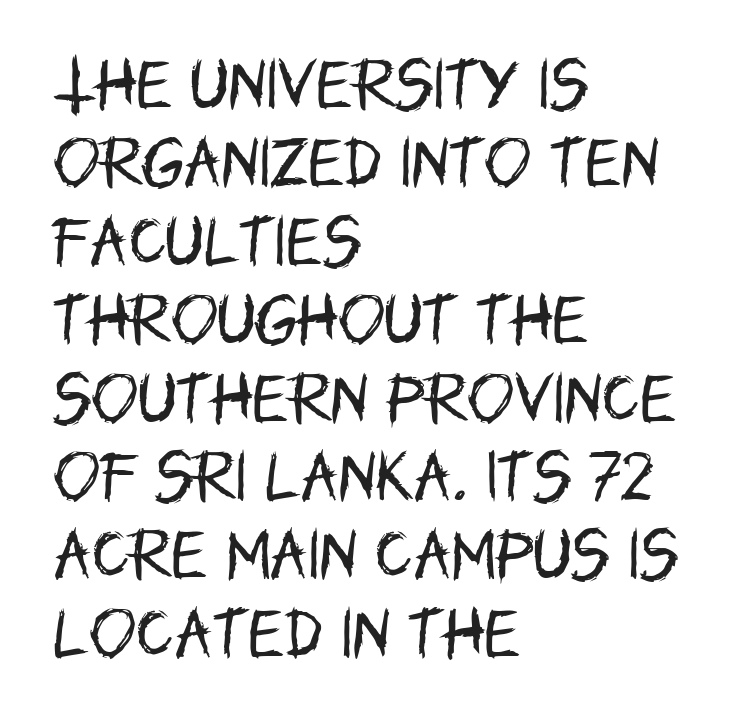
The weight would be labelled regular, book, light, or lighter still. Glyph-to-glyph distance matches everyday printed text. Font category for this specimen: sans-serif. The letters stand upright; this is a roman face. Quick note: interline space is typical. These lines are rendered in a variable-pitch font.
